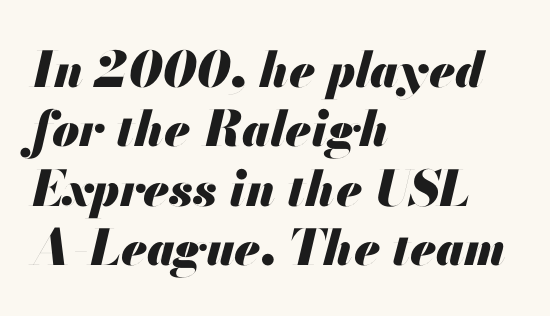
The image shows 49 px heavy type, italic (leaning right); set left-aligned, line spacing 1.21x, normal letter spacing, not underlined; medium stroke contrast and a small x-height.
